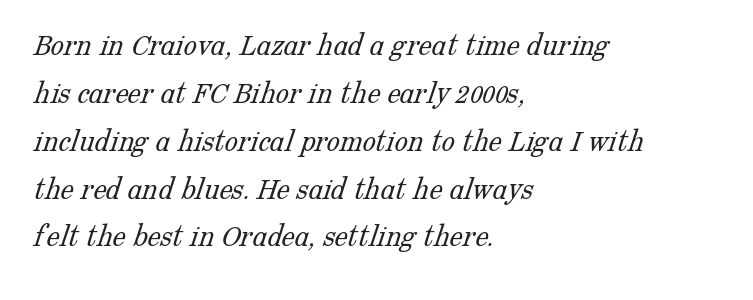
The space between consecutive lines is moderate. The zone under the glyphs is completely vacant. Is this a fixed-width face? No — the glyphs have proportional, varying widths. The characters are drawn with everyday or finer stroke widths.
